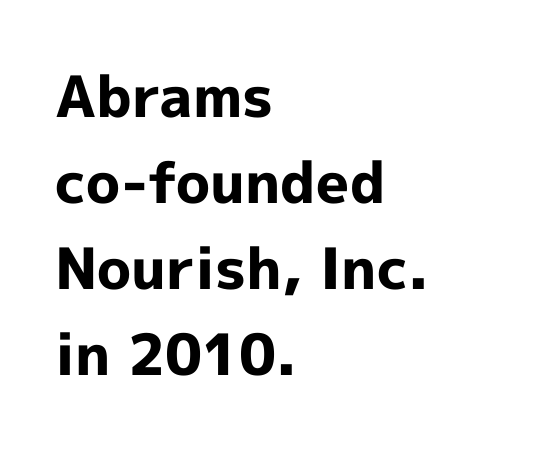
The face used here is a sans, in the tradition of grotesques and geometrics. A roman cut, with each character standing at attention. Strokes here are thick enough to call this a true bold. No word sits above an underline. The lines sit at an ordinary, default distance from one another. Reading down the block, your eye returns to a fixed left position each line.
